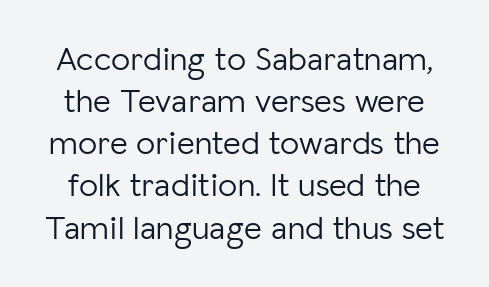
Q: Is the text bold? A: No.
Q: Is the text italic (slanted)? A: No, it is upright.
Q: Is the typeface a serif or a sans-serif typeface? A: Sans-serif.
Q: Is the text underlined? A: No.
Q: Is the spacing between letters normal or unusually wide? A: Normal.
Q: Width (condensed, normal, or wide)? A: Normal.
Q: Stroke contrast? A: Low.
Q: x-height? A: Medium.
Q: Monospaced? A: No.
